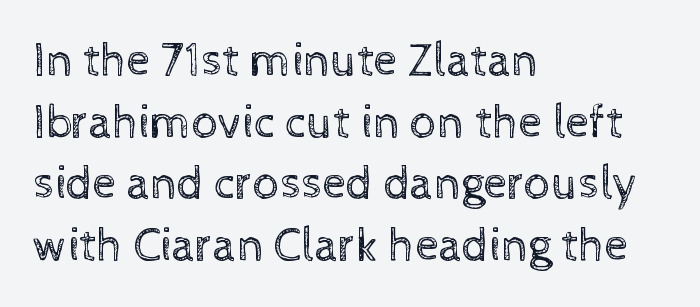
The glyphs are unaccompanied by any horizontal stroke below them. These lines were composed using upright roman letters. Does extra space separate the letters? No, they use regular spacing. A typesetter would call this leading conventional body-copy spacing. Heaviness? Minimal to ordinary, like unemphasized prose.
